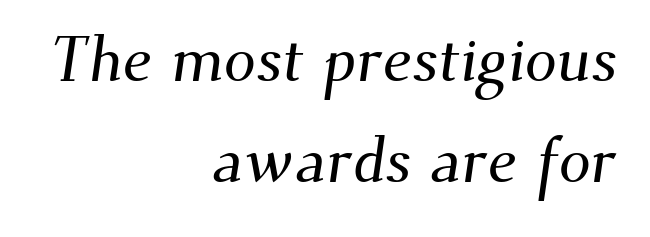
This rendering employs a face with finishing strokes, i.e., a serif. In terms of letterspacing, this is plain default setting. Is this a fixed-width face? No — the glyphs have proportional, varying widths. This rendering uses right alignment, leaving the left contour irregular. The line-height multiplier appears to be the usual default. The strip under each line holds only bare page.
